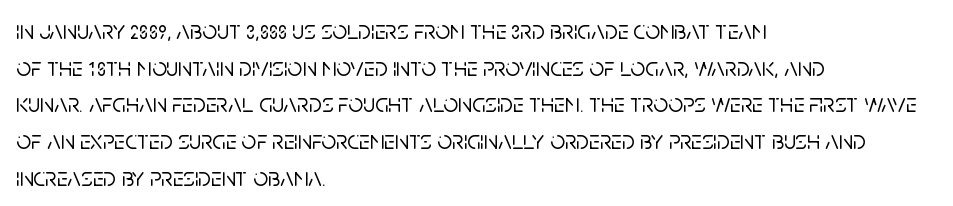
Here the glyphs are tracked normally, forming tight word shapes. Upright lettering throughout. Underline: absent. The lines are quadded left.
